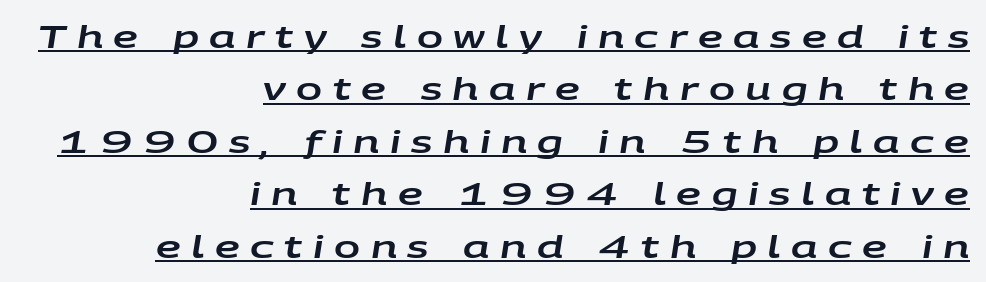
Q: Is the text italic (slanted)? A: Yes, it leans right by about 9 degrees.
Q: Is the text underlined? A: Yes.
Q: How is the paragraph aligned? A: Right-aligned.
Q: Is the spacing between letters normal or unusually wide? A: Unusually wide.
Q: Is the spacing between lines tight, normal or loose? A: Normal.
Q: Width (condensed, normal, or wide)? A: Wide.
Q: Stroke contrast? A: Low.
Q: x-height? A: Large.
Q: Monospaced? A: No.
